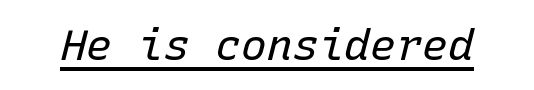
The image shows 43 px regular-weight type, italic (leaning right), monospaced; set normal letter spacing, underlined; low stroke contrast and a medium x-height.
